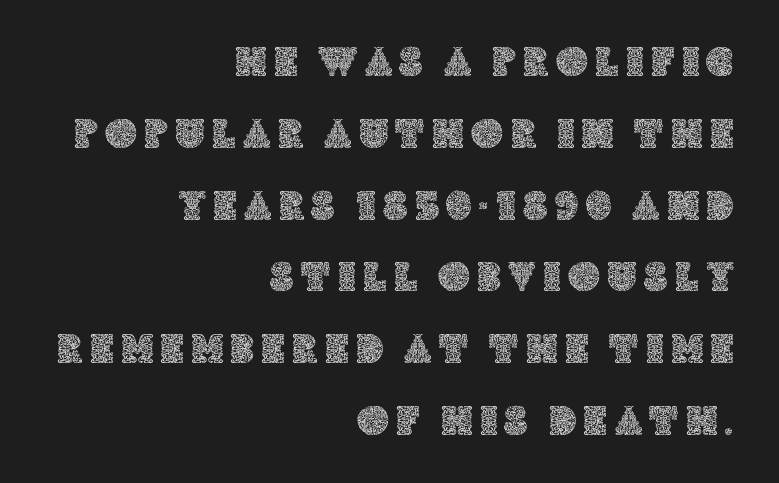
Q: Is the text italic (slanted)? A: No, it is upright.
Q: Is the text underlined? A: No.
Q: How is the paragraph aligned? A: Right-aligned.
Q: Is the spacing between lines tight, normal or loose? A: Normal.
Q: Width (condensed, normal, or wide)? A: Normal.
Q: x-height? A: Large.
Q: Monospaced? A: No.
